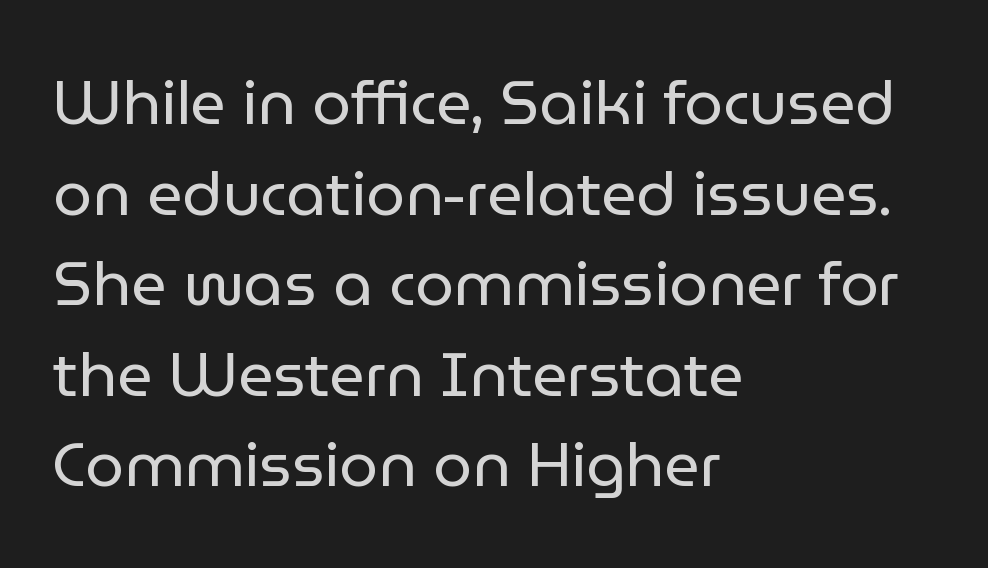
The font sits on the lighter half of the weight spectrum, regular included. Classification — sans serif. Each line starts at the same left margin while the right side varies. Spacing between characters is what you'd get straight out of the box. Is this a fixed-width face? No — the glyphs have proportional, varying widths.
